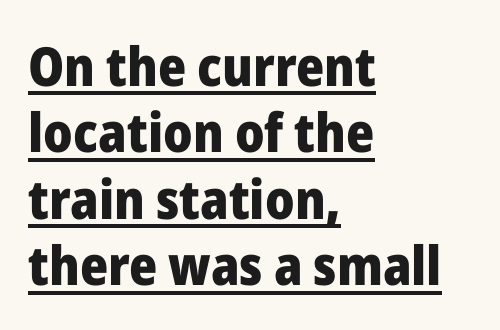
Q: Is the text bold? A: Yes.
Q: Is the text italic (slanted)? A: No, it is upright.
Q: Is the typeface a serif or a sans-serif typeface? A: Sans-serif.
Q: Is the text underlined? A: Yes.
Q: How is the paragraph aligned? A: Left-aligned.
Q: Is the spacing between letters normal or unusually wide? A: Normal.
Q: Width (condensed, normal, or wide)? A: Normal.
Q: Stroke contrast? A: Low.
Q: x-height? A: Medium.
Q: Monospaced? A: No.
